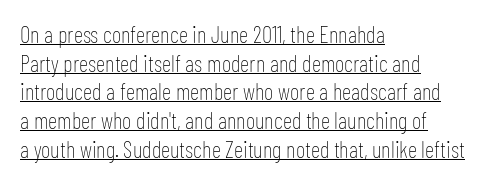
Q: Is the text bold? A: No.
Q: Is the text italic (slanted)? A: No, it is upright.
Q: Is the text underlined? A: Yes.
Q: How is the paragraph aligned? A: Left-aligned.
Q: Is the spacing between letters normal or unusually wide? A: Normal.
Q: Is the spacing between lines tight, normal or loose? A: Normal.
